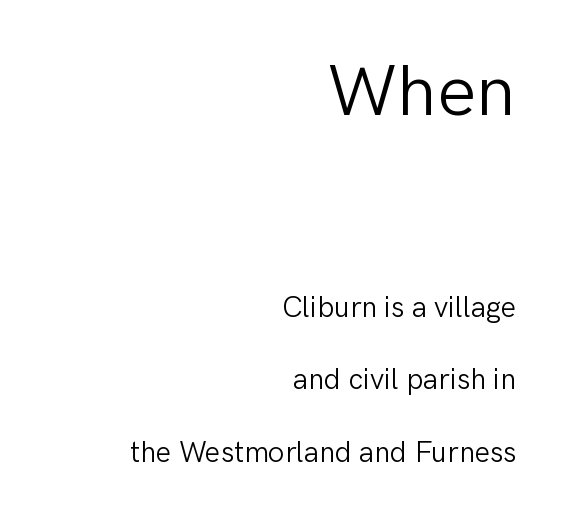
{"serif": "no", "italic": "no", "bold": "no", "weight": "light", "width": "normal", "stroke_contrast": "low", "x_height": "medium", "monospaced": "no", "underline": "no", "align": "right", "line_spacing": "loose", "line_spacing_ratio": 2.5, "letter_spacing": "normal", "letter_spacing_em": 0.0, "larger_block": "first", "size_ratio": 2.52, "glyph_px": 73}
